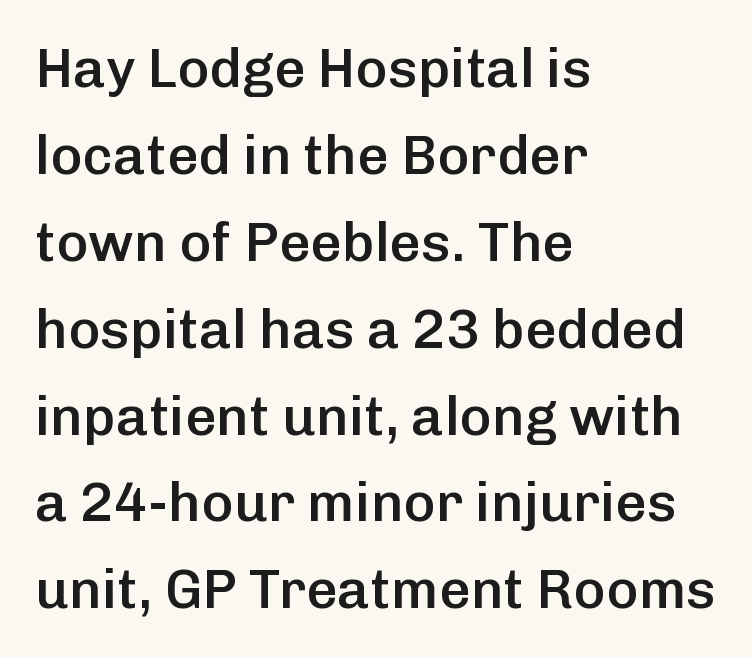
Leading: standard. In terms of letterspacing, this is plain default setting. The rendering shows plain stroke endings on the letterforms — a sans-serif design. In terms of posture, this sample is upright. Character widths vary here, with narrow letters taking less room than wide ones. The passage shown is not underscored anywhere.
